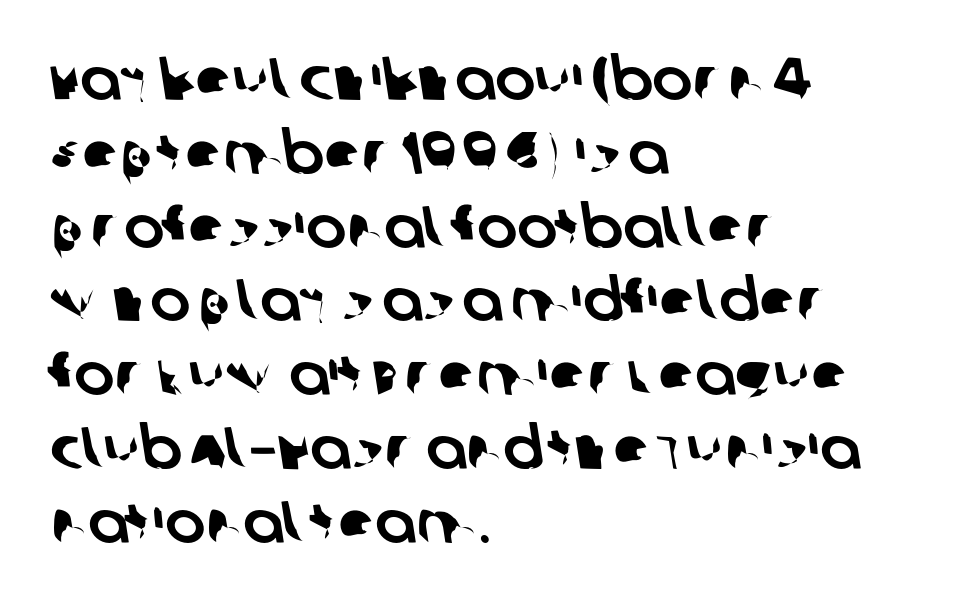
Q: Is the typeface a serif or a sans-serif typeface? A: Sans-serif.
Q: Is the text underlined? A: No.
Q: How is the paragraph aligned? A: Left-aligned.
Q: Is the spacing between letters normal or unusually wide? A: Normal.
Q: Width (condensed, normal, or wide)? A: Normal.
Q: Stroke contrast? A: Low.
Q: x-height? A: Large.
Q: Monospaced? A: No.
